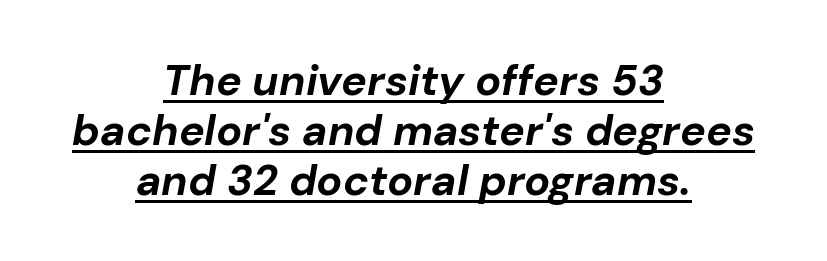
{"italic": "yes", "lean": "right", "slant_degrees": 10, "bold": "yes", "weight": "bold", "width": "normal", "stroke_contrast": "low", "x_height": "medium", "monospaced": "no", "underline": "yes", "align": "center", "line_spacing_ratio": 1.16, "letter_spacing": "normal", "letter_spacing_em": 0.0, "glyph_px": 43}
